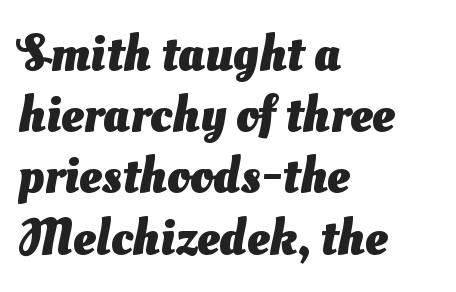
Q: Is the text bold? A: Yes.
Q: Is the typeface a serif or a sans-serif typeface? A: Sans-serif.
Q: Is the text underlined? A: No.
Q: How is the paragraph aligned? A: Left-aligned.
Q: Is the spacing between letters normal or unusually wide? A: Normal.
Q: Width (condensed, normal, or wide)? A: Normal.
Q: Stroke contrast? A: Medium.
Q: x-height? A: Small.
Q: Monospaced? A: No.
